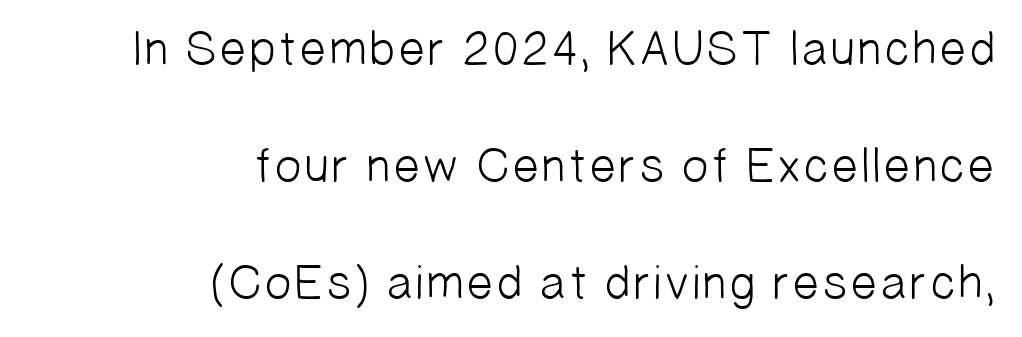
The image shows 49 px light sans-serif type; set right-aligned, loose line spacing (2.39x), normal letter spacing, not underlined; low stroke contrast and a medium x-height.
